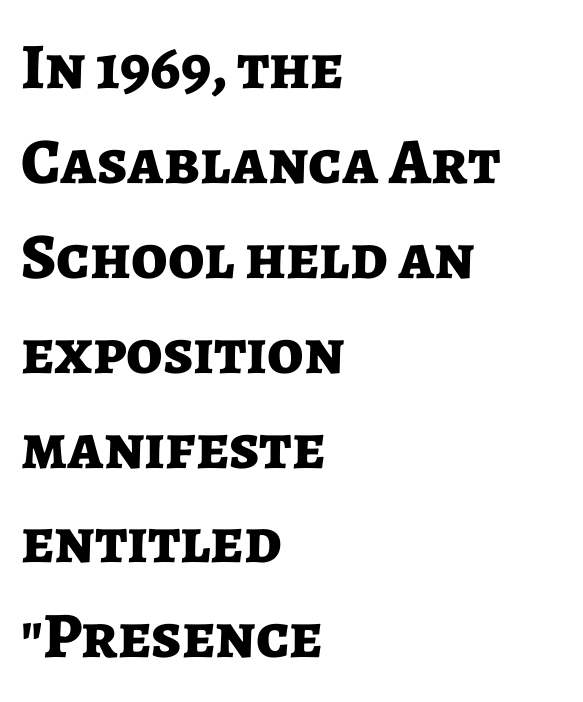
Q: Is the text bold? A: Yes.
Q: Is the text italic (slanted)? A: No, it is upright.
Q: Is the typeface a serif or a sans-serif typeface? A: Sans-serif.
Q: Is the text underlined? A: No.
Q: How is the paragraph aligned? A: Left-aligned.
Q: Is the spacing between letters normal or unusually wide? A: Normal.
Q: Is the spacing between lines tight, normal or loose? A: Normal.
Q: Width (condensed, normal, or wide)? A: Normal.
Q: Stroke contrast? A: Low.
Q: x-height? A: Medium.
Q: Monospaced? A: No.
